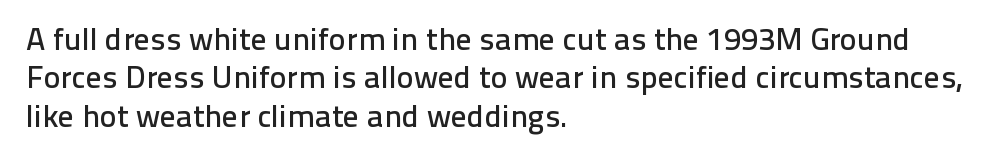
{"serif": "no", "italic": "no", "width": "normal", "stroke_contrast": "low", "x_height": "medium", "monospaced": "no", "underline": "no", "align": "left", "line_spacing_ratio": 1.2, "letter_spacing": "normal", "letter_spacing_em": 0.0, "glyph_px": 32}
